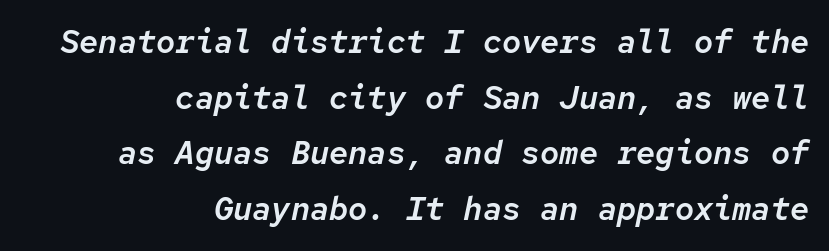
Q: Is the text italic (slanted)? A: Yes, it leans right by about 12 degrees.
Q: Is the text underlined? A: No.
Q: How is the paragraph aligned? A: Right-aligned.
Q: Is the spacing between letters normal or unusually wide? A: Normal.
Q: Width (condensed, normal, or wide)? A: Normal.
Q: Stroke contrast? A: Low.
Q: x-height? A: Medium.
Q: Monospaced? A: Yes.
